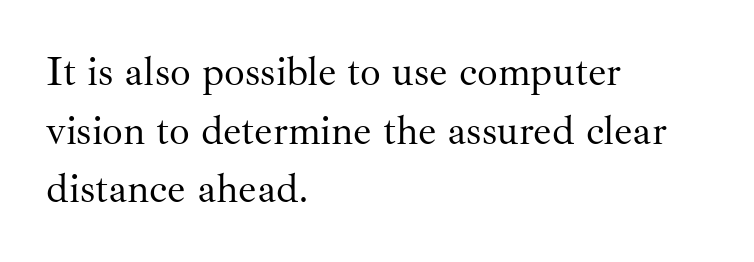
The image shows 41 px regular-weight serif type, upright; set left-aligned, normal line spacing (1.43x), normal letter spacing, not underlined; medium stroke contrast and a small x-height.
